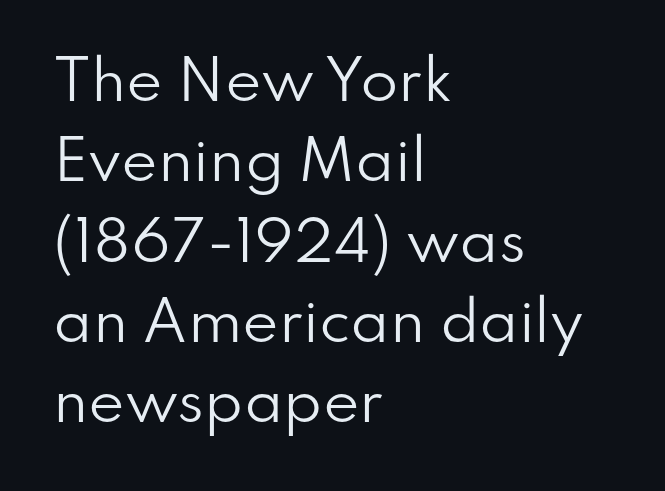
The image shows 55 px regular-weight sans-serif type, upright; set left-aligned, normal line spacing (1.46x), normal letter spacing, not underlined; low stroke contrast and a small x-height.
